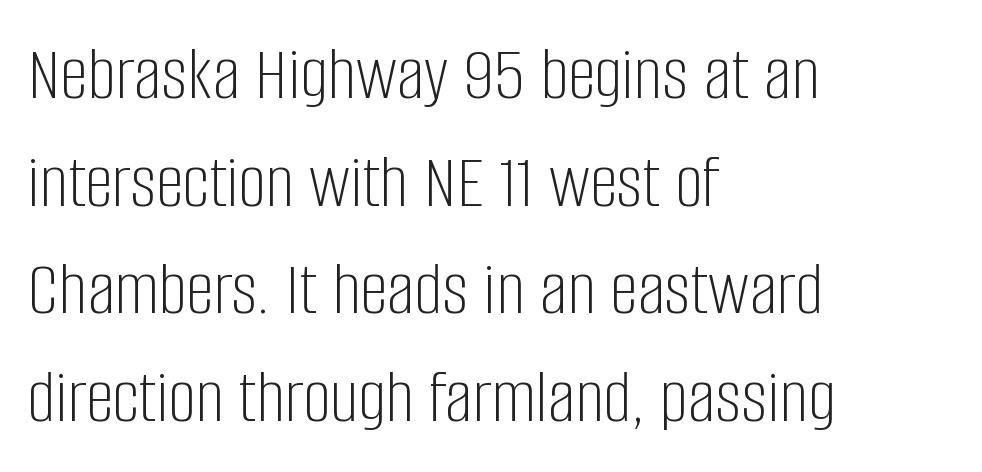
{"serif": "no", "italic": "no", "bold": "no", "weight": "light", "width": "condensed", "stroke_contrast": "low", "x_height": "large", "monospaced": "no", "underline": "no", "align": "left", "line_spacing": "normal", "line_spacing_ratio": 1.38, "letter_spacing": "normal", "letter_spacing_em": 0.0, "glyph_px": 78}
